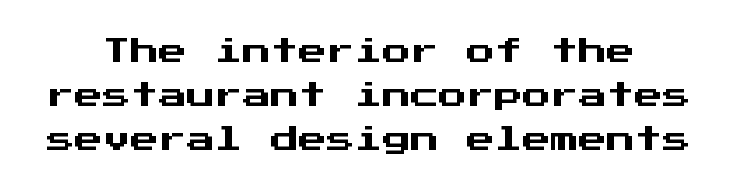
The image shows 28 px sans-serif type, upright, monospaced; set normal line spacing (1.58x), normal letter spacing, not underlined; medium stroke contrast and a medium x-height.
